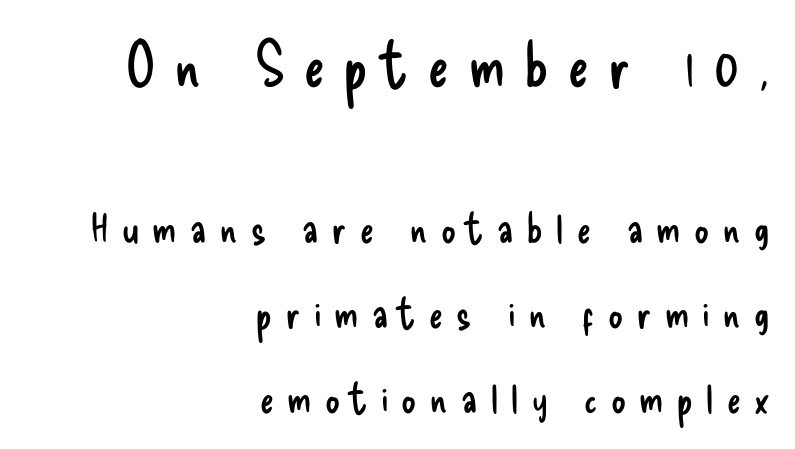
{"serif": "no", "italic": "no", "bold": "no", "weight": "regular", "width": "condensed", "stroke_contrast": "low", "x_height": "small", "monospaced": "no", "underline": "no", "align": "right", "line_spacing": "loose", "line_spacing_ratio": 2.08, "letter_spacing": "wide", "letter_spacing_em": 0.33, "larger_block": "first", "size_ratio": 1.49, "glyph_px": 61}
